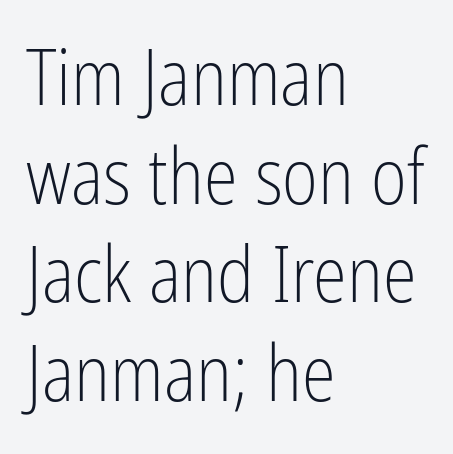
{"serif": "no", "italic": "no", "bold": "no", "weight": "light", "width": "condensed", "stroke_contrast": "low", "x_height": "medium", "monospaced": "no", "underline": "no", "align": "left", "line_spacing": "normal", "line_spacing_ratio": 1.28, "letter_spacing": "normal", "letter_spacing_em": 0.0, "glyph_px": 77}
